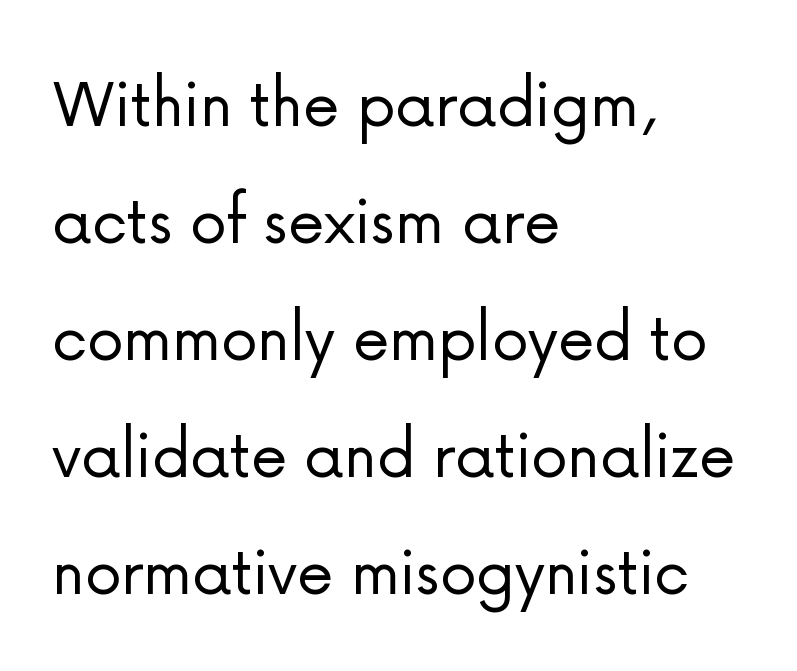
{"serif": "no", "italic": "no", "bold": "no", "weight": "light", "width": "normal", "stroke_contrast": "low", "x_height": "medium", "monospaced": "no", "underline": "no", "align": "left", "line_spacing": "normal", "line_spacing_ratio": 1.58, "letter_spacing": "normal", "letter_spacing_em": 0.0, "glyph_px": 74}
